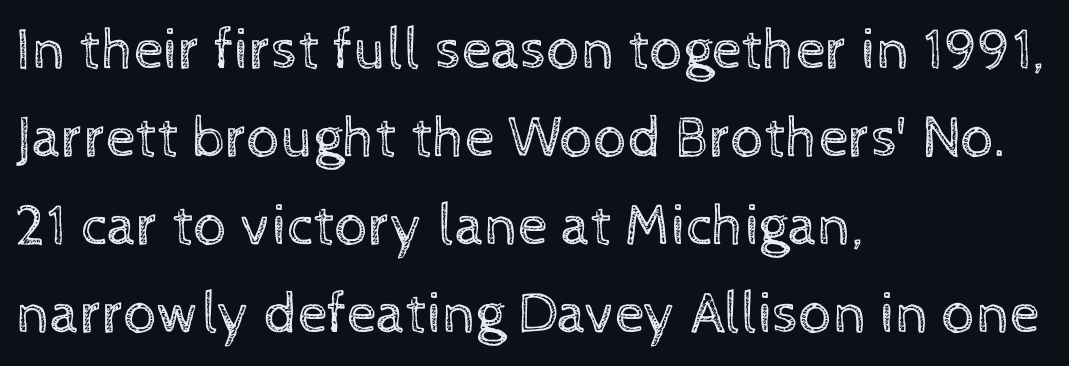
Q: Is the text bold? A: No.
Q: Is the text italic (slanted)? A: No, it is upright.
Q: Is the text underlined? A: No.
Q: How is the paragraph aligned? A: Left-aligned.
Q: Is the spacing between letters normal or unusually wide? A: Normal.
Q: Is the spacing between lines tight, normal or loose? A: Normal.
Q: Width (condensed, normal, or wide)? A: Normal.
Q: x-height? A: Medium.
Q: Monospaced? A: No.
